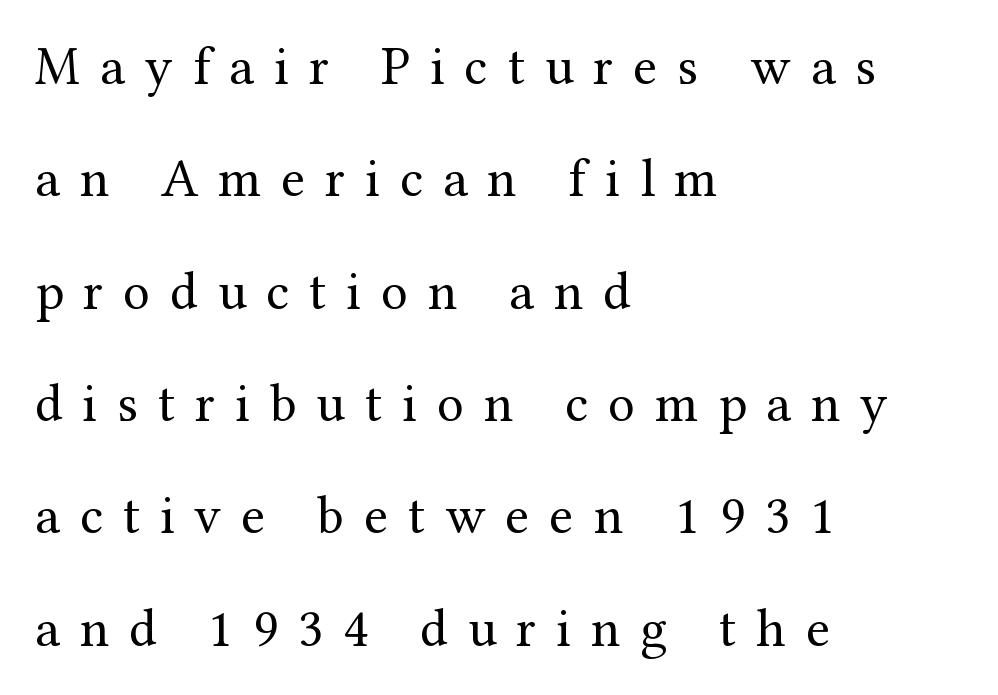
Q: Is the text bold? A: No.
Q: Is the text italic (slanted)? A: No, it is upright.
Q: Is the typeface a serif or a sans-serif typeface? A: Serif.
Q: Is the text underlined? A: No.
Q: How is the paragraph aligned? A: Left-aligned.
Q: Is the spacing between letters normal or unusually wide? A: Unusually wide.
Q: Is the spacing between lines tight, normal or loose? A: Loose.
Q: Width (condensed, normal, or wide)? A: Normal.
Q: Stroke contrast? A: Medium.
Q: x-height? A: Medium.
Q: Monospaced? A: No.
